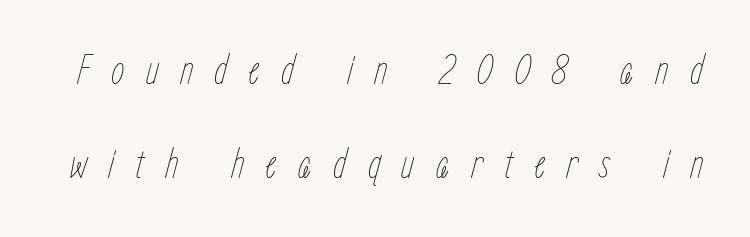
Q: Is the text bold? A: No.
Q: Is the text italic (slanted)? A: Yes, it leans right by about 15 degrees.
Q: Is the text underlined? A: No.
Q: Is the spacing between letters normal or unusually wide? A: Unusually wide.
Q: Is the spacing between lines tight, normal or loose? A: Loose.
Q: Width (condensed, normal, or wide)? A: Condensed.
Q: Stroke contrast? A: Low.
Q: x-height? A: Medium.
Q: Monospaced? A: No.
